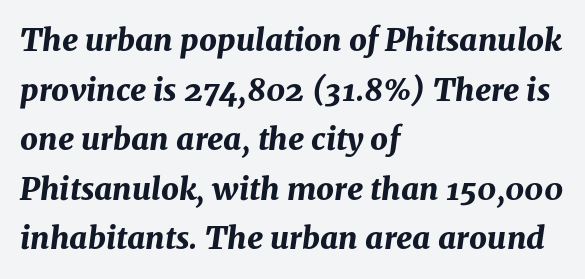
{"italic": "yes", "lean": "right", "slant_degrees": 8, "bold": "yes", "weight": "bold", "width": "normal", "stroke_contrast": "medium", "x_height": "medium", "monospaced": "no", "underline": "no", "align": "left", "line_spacing": "normal", "line_spacing_ratio": 1.6, "letter_spacing": "normal", "letter_spacing_em": 0.0, "glyph_px": 31}
